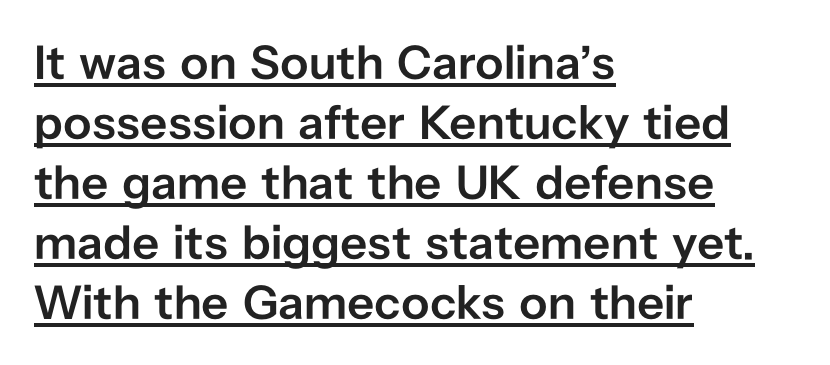
The image shows 48 px semibold sans-serif type, upright; set left-aligned, normal line spacing (1.25x), normal letter spacing, underlined; low stroke contrast and a medium x-height.
